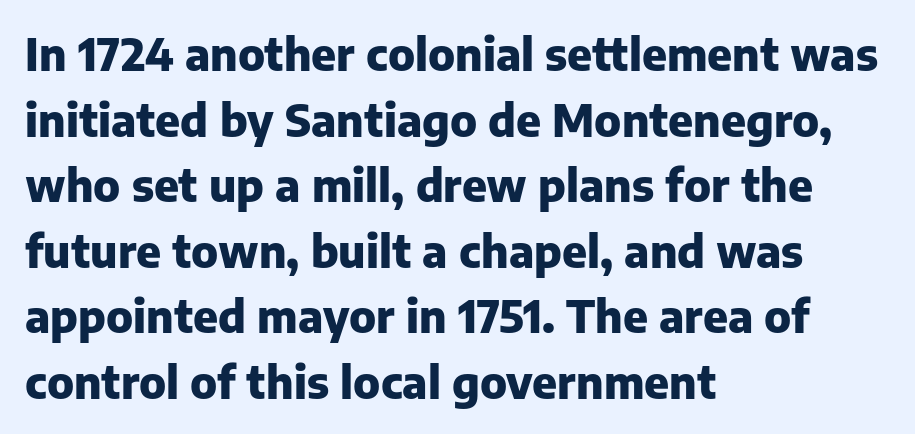
Q: Is the text bold? A: Yes.
Q: Is the text italic (slanted)? A: No, it is upright.
Q: Is the typeface a serif or a sans-serif typeface? A: Sans-serif.
Q: Is the text underlined? A: No.
Q: How is the paragraph aligned? A: Left-aligned.
Q: Is the spacing between letters normal or unusually wide? A: Normal.
Q: Is the spacing between lines tight, normal or loose? A: Normal.
Q: Width (condensed, normal, or wide)? A: Normal.
Q: Stroke contrast? A: Low.
Q: x-height? A: Medium.
Q: Monospaced? A: No.
